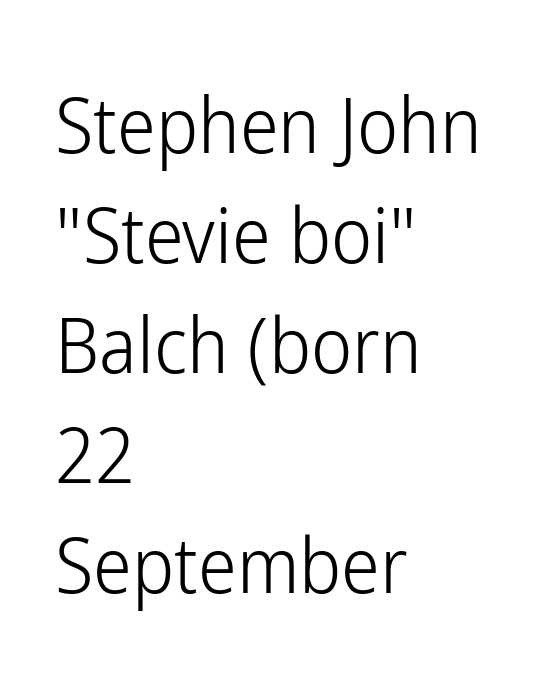
The image shows 78 px light, condensed sans-serif type, upright; set left-aligned, normal line spacing (1.41x), normal letter spacing, not underlined; low stroke contrast and a medium x-height.
